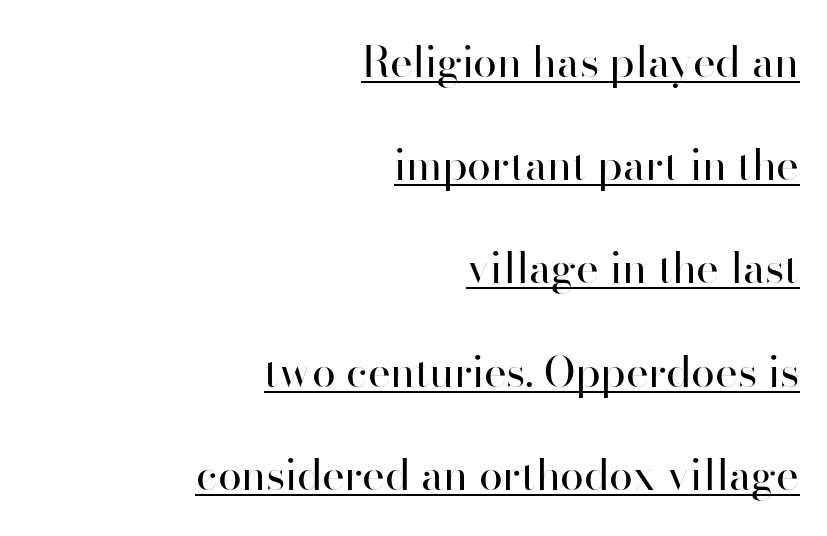
{"serif": "no", "italic": "no", "bold": "no", "weight": "regular", "width": "normal", "stroke_contrast": "high", "x_height": "small", "monospaced": "no", "underline": "yes", "align": "right", "line_spacing": "loose", "line_spacing_ratio": 2.4, "letter_spacing": "normal", "letter_spacing_em": 0.0, "glyph_px": 43}
